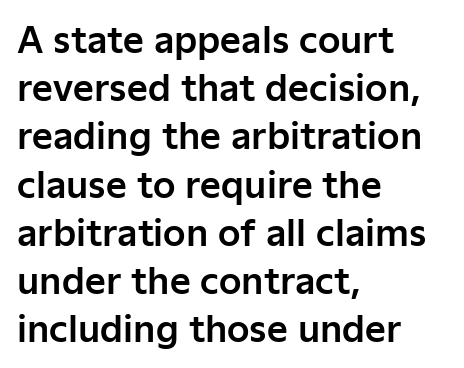
Q: Is the text italic (slanted)? A: No, it is upright.
Q: Is the typeface a serif or a sans-serif typeface? A: Sans-serif.
Q: Is the text underlined? A: No.
Q: How is the paragraph aligned? A: Left-aligned.
Q: Is the spacing between letters normal or unusually wide? A: Normal.
Q: Is the spacing between lines tight, normal or loose? A: Normal.
Q: Width (condensed, normal, or wide)? A: Normal.
Q: Stroke contrast? A: Low.
Q: x-height? A: Medium.
Q: Monospaced? A: No.
